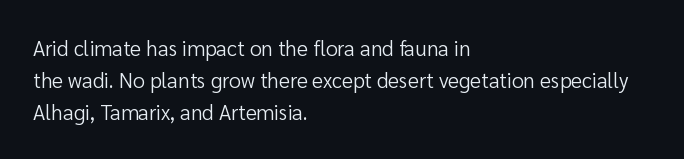
{"italic": "no", "bold": "no", "underline": "no", "align": "left", "line_spacing": "normal", "line_spacing_ratio": 1.53, "letter_spacing": "normal", "letter_spacing_em": 0.0, "glyph_px": 21}
